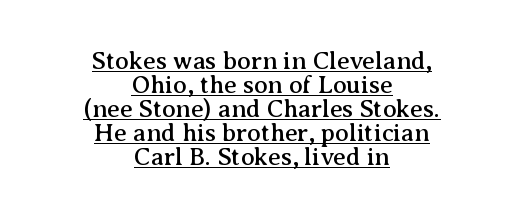
{"italic": "no", "underline": "yes", "align": "center", "line_spacing": "tight", "line_spacing_ratio": 0.96, "letter_spacing": "normal", "letter_spacing_em": 0.0, "glyph_px": 25}
